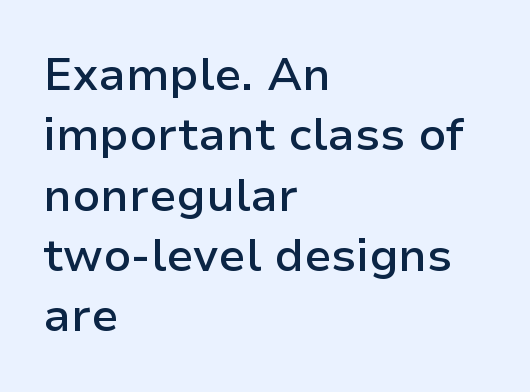
The image shows 46 px semibold sans-serif type, upright; set left-aligned, normal line spacing (1.31x), normal letter spacing, not underlined; low stroke contrast and a medium x-height.
